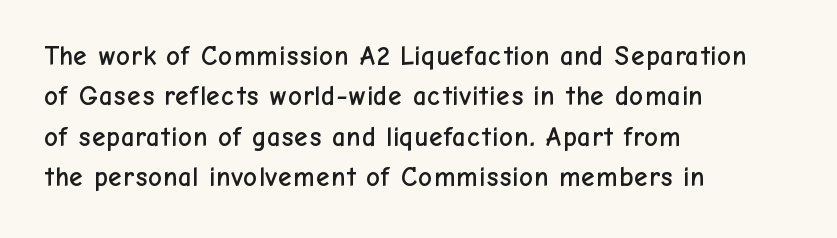
{"italic": "no", "underline": "no", "align": "left", "line_spacing": "normal", "line_spacing_ratio": 1.5, "letter_spacing": "normal", "letter_spacing_em": 0.0, "glyph_px": 27}
